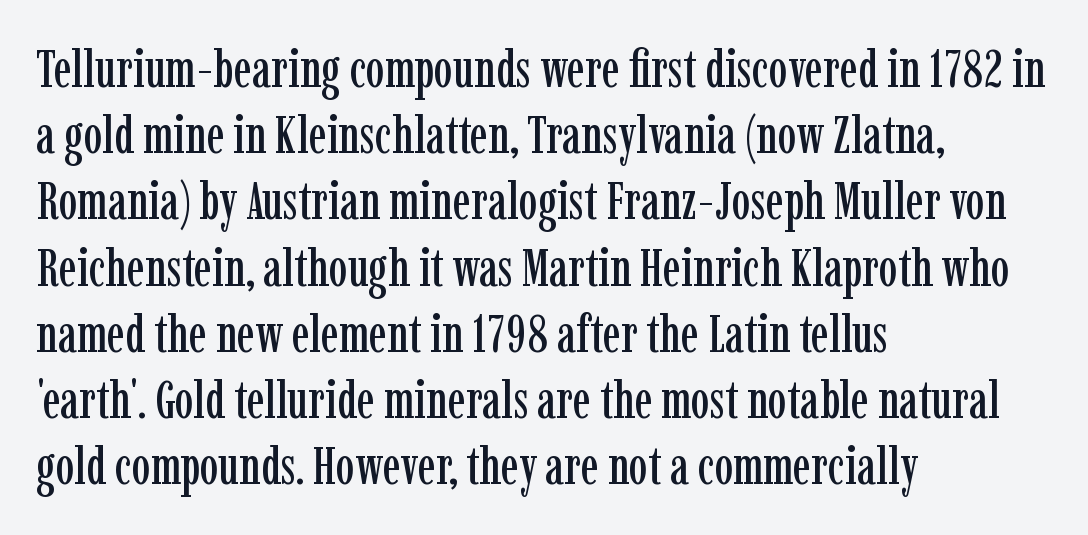
{"serif": "yes", "italic": "no", "width": "condensed", "stroke_contrast": "low", "x_height": "medium", "monospaced": "no", "underline": "no", "align": "left", "line_spacing": "normal", "line_spacing_ratio": 1.25, "letter_spacing": "normal", "letter_spacing_em": 0.0, "glyph_px": 53}
